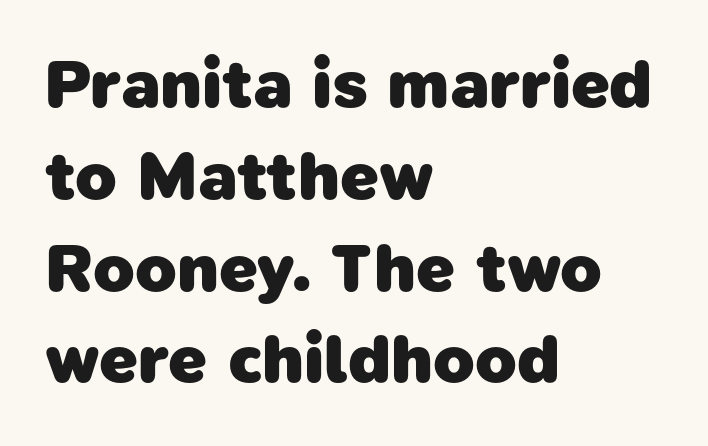
Inter-character spacing is left at the font's built-in metrics. Stroke terminals: plain, sans-serif. Caption: bold face, heavy strokes. Horizontally, the lines are justified to the leading edge only. Character widths vary here, with narrow letters taking less room than wide ones.
